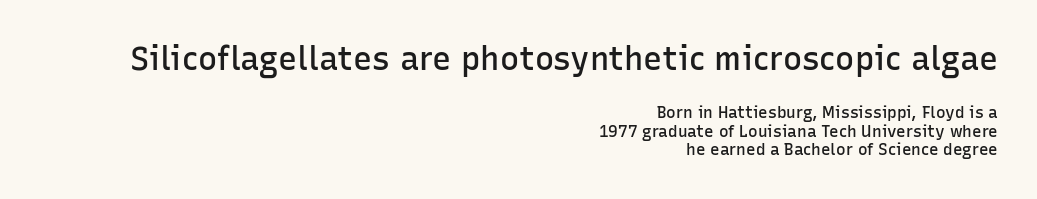
The image shows 32 px semibold sans-serif type, upright; set right-aligned, line spacing 1.17x, normal letter spacing, not underlined; the first (top) block is 2.0x larger; low stroke contrast and a medium x-height.
